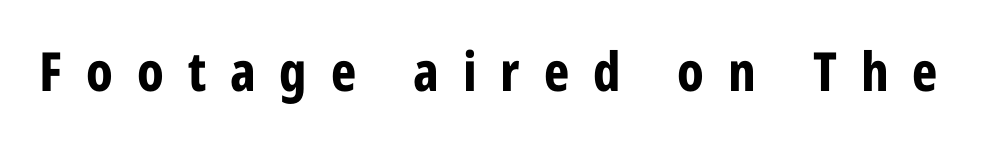
Is there any slant? The stems are plumb. The typeface chosen for these lines omits serifs. The rendering uses natural spacing where letterforms have individual widths. As a designer I'd log this as weight 700, bold. Caption: expanded tracking, letters set apart.
